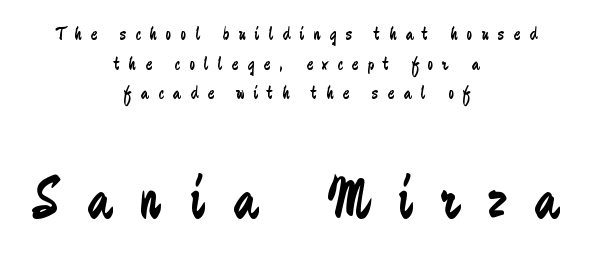
Summary of weight: not heavy and not bold. Size hierarchy here favors the trailing block over the leading one. Does the type have serifs? No, each stem ends abruptly. The space beneath each line is pristine and unruled. The compositor balanced each line on the midline.
